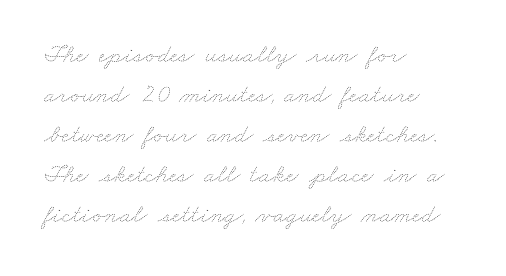
{"bold": "no", "underline": "no", "align": "left", "line_spacing": "normal", "line_spacing_ratio": 1.54, "letter_spacing": "normal", "letter_spacing_em": 0.0, "glyph_px": 26}
